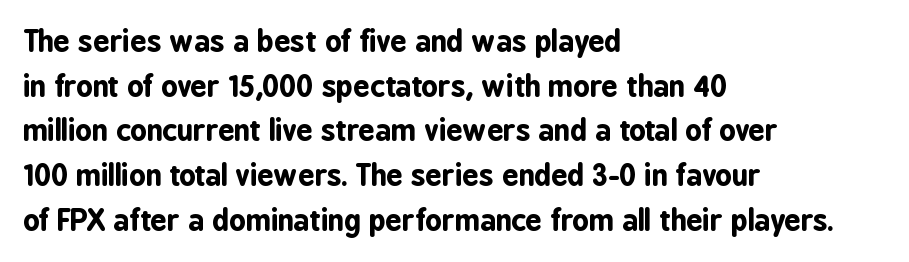
The image shows 29 px bold, condensed sans-serif type, upright; set left-aligned, normal line spacing (1.54x), normal letter spacing, not underlined; low stroke contrast and a medium x-height.
